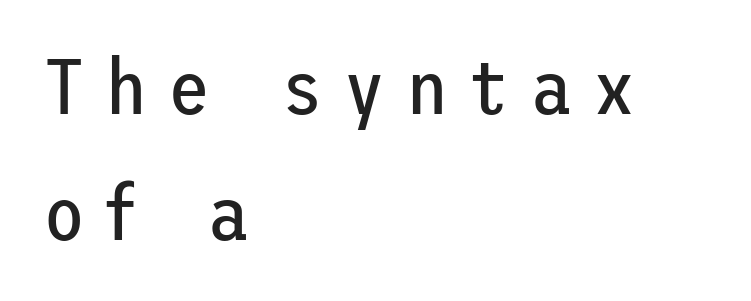
The image shows 77 px regular-weight sans-serif type, upright; set left-aligned, normal line spacing (1.64x), unusually wide letter spacing (+0.26 em), not underlined; low stroke contrast and a medium x-height.
